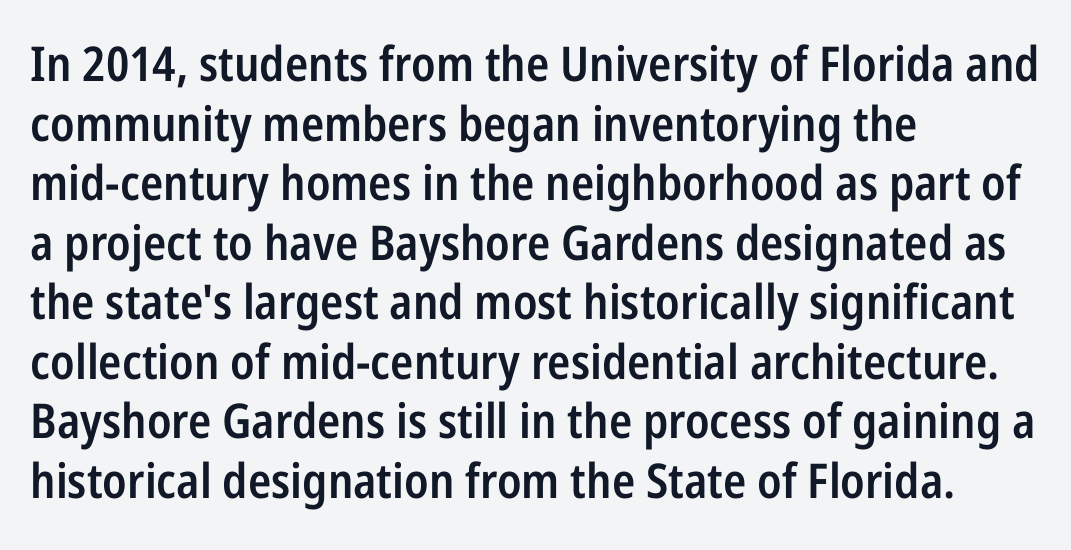
Q: Is the text bold? A: Semi-bold.
Q: Is the text italic (slanted)? A: No, it is upright.
Q: Is the typeface a serif or a sans-serif typeface? A: Sans-serif.
Q: Is the text underlined? A: No.
Q: How is the paragraph aligned? A: Left-aligned.
Q: Is the spacing between letters normal or unusually wide? A: Normal.
Q: Width (condensed, normal, or wide)? A: Condensed.
Q: Stroke contrast? A: Low.
Q: x-height? A: Medium.
Q: Monospaced? A: No.
